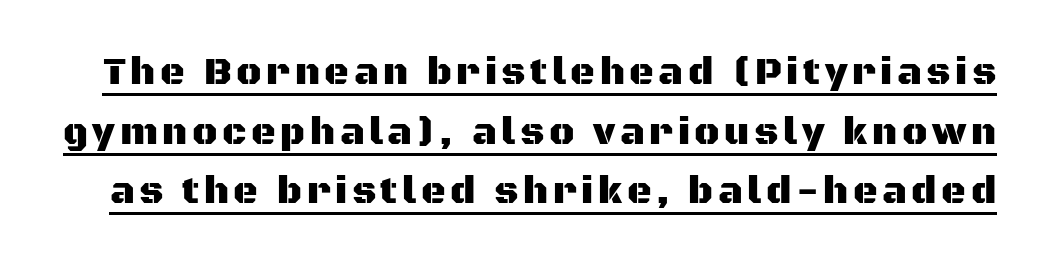
{"serif": "no", "italic": "no", "width": "normal", "stroke_contrast": "medium", "x_height": "large", "monospaced": "no", "underline": "yes", "line_spacing": "normal", "line_spacing_ratio": 1.57, "glyph_px": 38}
